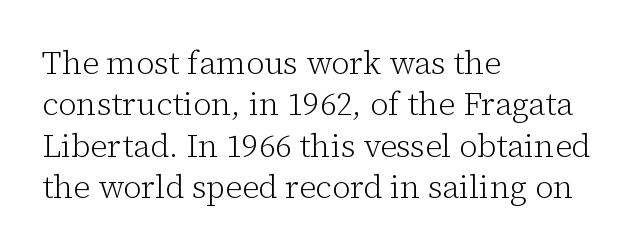
{"serif": "yes", "italic": "no", "bold": "no", "weight": "light", "width": "normal", "stroke_contrast": "low", "x_height": "medium", "monospaced": "no", "underline": "no", "align": "left", "line_spacing": "normal", "line_spacing_ratio": 1.29, "letter_spacing": "normal", "letter_spacing_em": 0.0, "glyph_px": 32}
